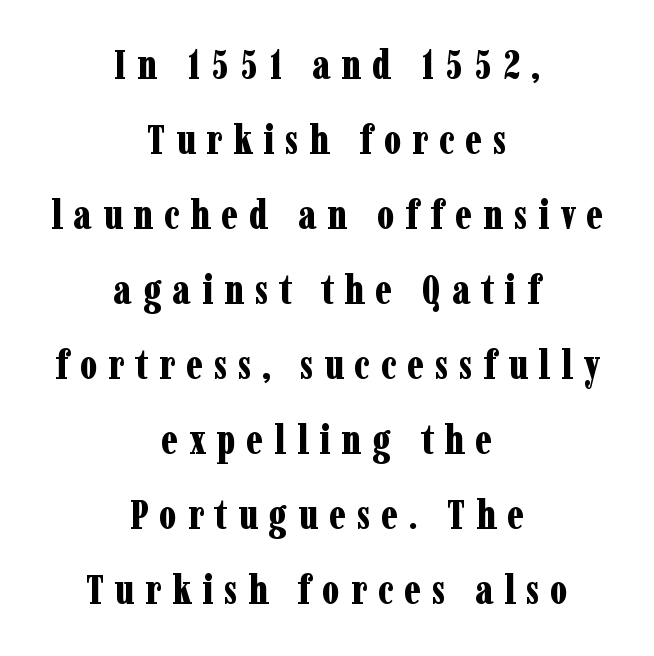
The image shows 41 px bold, condensed serif type, upright; set centered, line spacing 1.83x, unusually wide letter spacing (+0.26 em), not underlined; low stroke contrast and a medium x-height.
